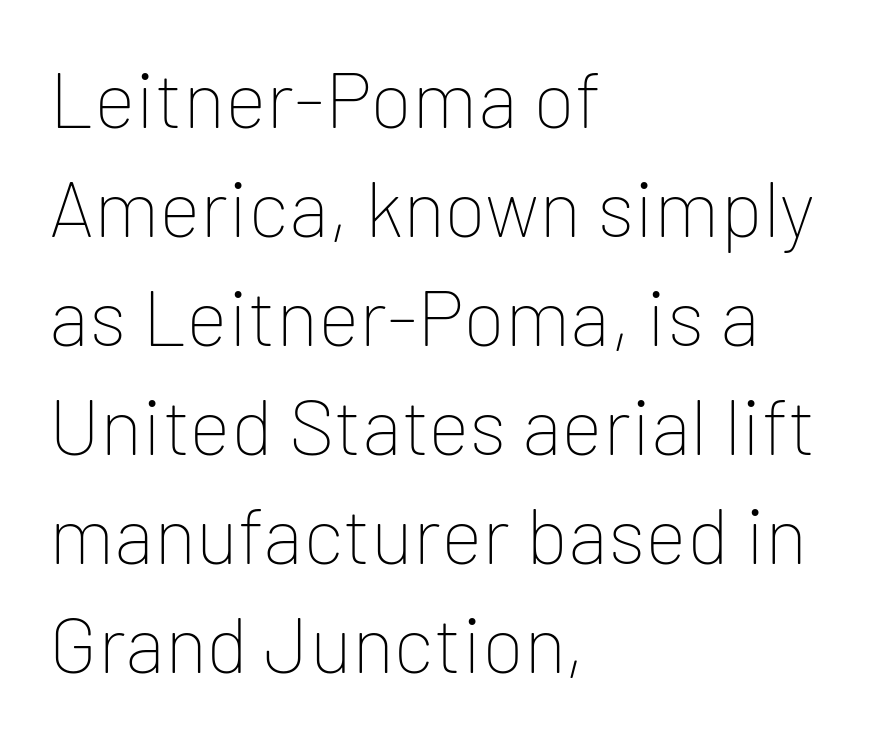
{"serif": "no", "italic": "no", "bold": "no", "weight": "thin", "width": "normal", "stroke_contrast": "low", "x_height": "medium", "monospaced": "no", "underline": "no", "align": "left", "line_spacing": "normal", "line_spacing_ratio": 1.38, "letter_spacing": "normal", "letter_spacing_em": 0.0, "glyph_px": 79}
